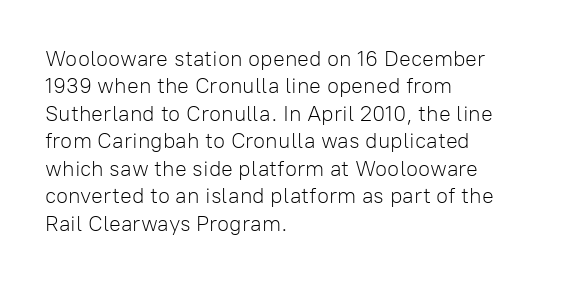
Counters stay open thanks to moderate or lighter strokes. All the whitespace from short lines collects on the right. Normally led — the rows are evenly, conventionally spaced. The glyphs are unaccompanied by any horizontal stroke below them.
